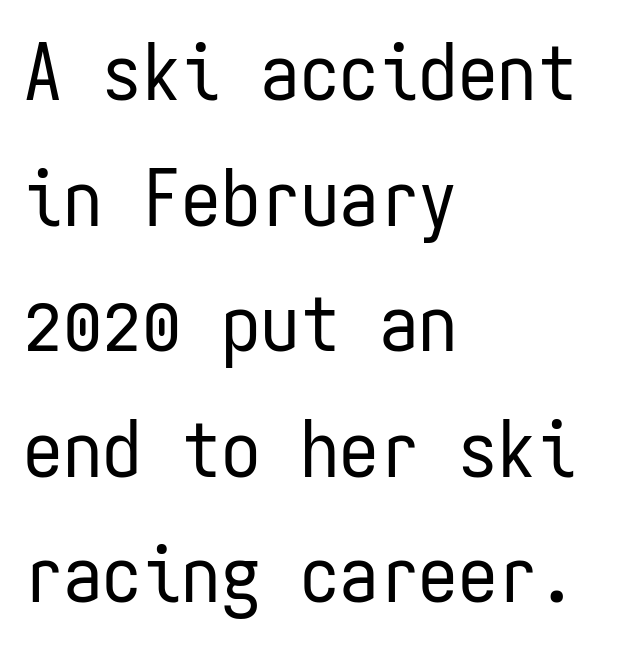
The image shows 79 px regular-weight, condensed sans-serif type, upright, monospaced; set left-aligned, normal line spacing (1.59x), normal letter spacing, not underlined; low stroke contrast and a medium x-height.
